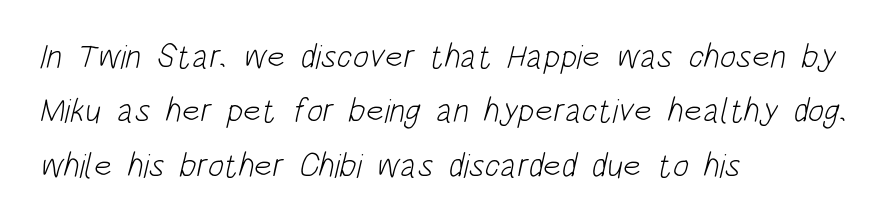
Q: Is the text bold? A: No.
Q: Is the typeface a serif or a sans-serif typeface? A: Sans-serif.
Q: Is the text underlined? A: No.
Q: How is the paragraph aligned? A: Left-aligned.
Q: Is the spacing between letters normal or unusually wide? A: Normal.
Q: Is the spacing between lines tight, normal or loose? A: Normal.
Q: Width (condensed, normal, or wide)? A: Condensed.
Q: Stroke contrast? A: Low.
Q: x-height? A: Large.
Q: Monospaced? A: No.
